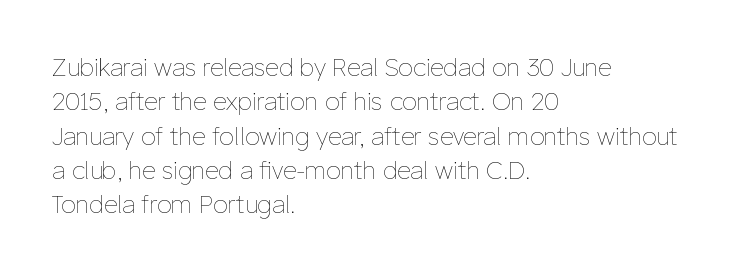
Vertical stems look standard width or narrower in stroke. Default kerning and tracking; the words read as compact shapes. These lines are set flush left with a ragged right edge. The baseline area is clear.
